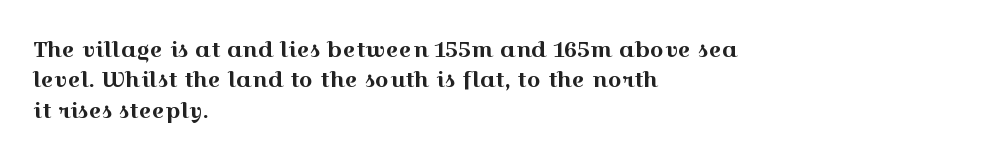
Descenders are the only things crossing below the line. The paragraph has a hard left edge and a soft right edge. Nothing unusual about the tracking: characters are spaced as the font intends. Vertically, the passage feels balanced, rows spaced as you'd expect. If you drew a line through each stem, it would be perfectly vertical.
